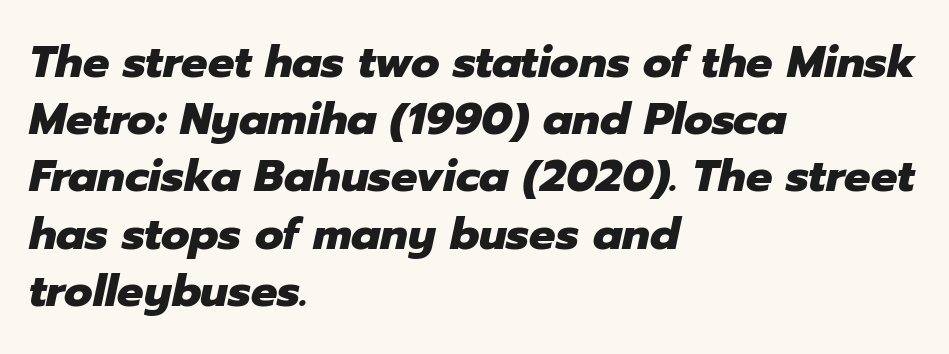
Q: Is the text bold? A: Yes.
Q: Is the text italic (slanted)? A: Yes, it leans right by about 12 degrees.
Q: Is the text underlined? A: No.
Q: How is the paragraph aligned? A: Left-aligned.
Q: Is the spacing between letters normal or unusually wide? A: Normal.
Q: Is the spacing between lines tight, normal or loose? A: Normal.
Q: Width (condensed, normal, or wide)? A: Normal.
Q: Stroke contrast? A: Low.
Q: x-height? A: Medium.
Q: Monospaced? A: No.
